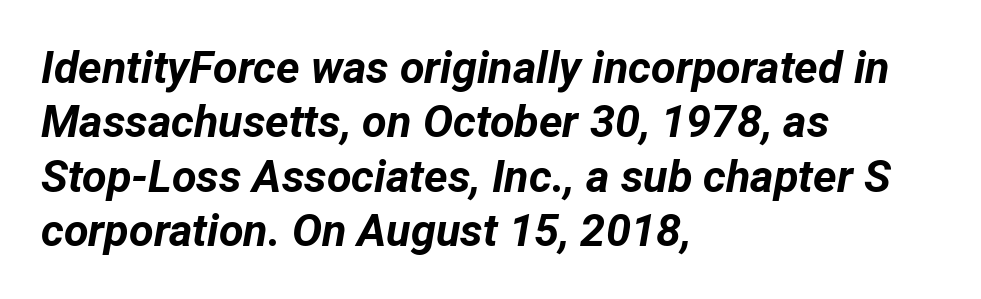
Q: Is the text bold? A: Yes.
Q: Is the text italic (slanted)? A: Yes, it leans right by about 12 degrees.
Q: Is the text underlined? A: No.
Q: How is the paragraph aligned? A: Left-aligned.
Q: Is the spacing between letters normal or unusually wide? A: Normal.
Q: Width (condensed, normal, or wide)? A: Normal.
Q: Stroke contrast? A: Low.
Q: x-height? A: Medium.
Q: Monospaced? A: No.
